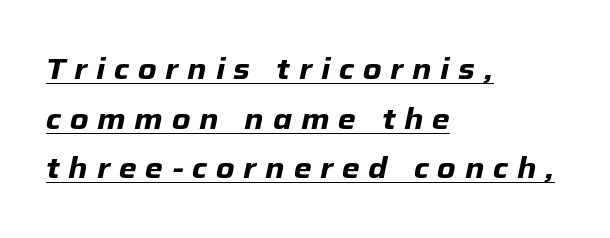
{"italic": "yes", "lean": "right", "slant_degrees": 12, "bold": "yes", "weight": "heavy", "width": "normal", "stroke_contrast": "low", "x_height": "medium", "monospaced": "no", "underline": "yes", "align": "left", "line_spacing_ratio": 1.71, "letter_spacing": "wide", "letter_spacing_em": 0.3, "glyph_px": 29}
